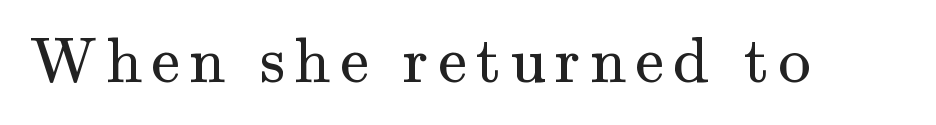
{"serif": "yes", "italic": "no", "bold": "no", "weight": "regular", "width": "normal", "stroke_contrast": "medium", "x_height": "small", "monospaced": "no", "underline": "no", "glyph_px": 65}
